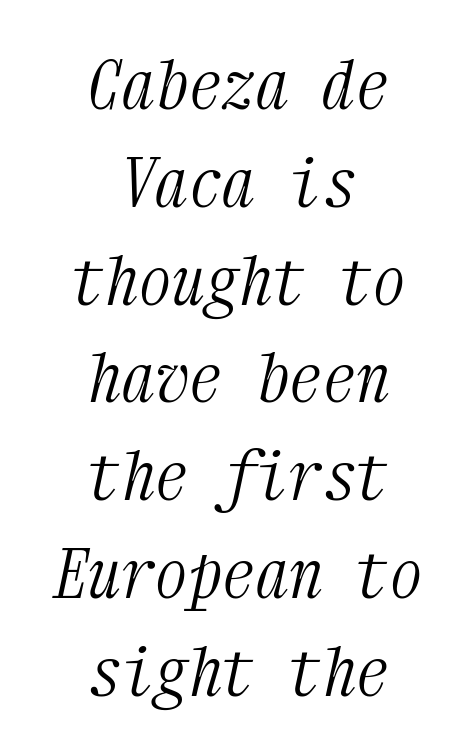
Quick note: italic. The characters display serif detailing at their extremities. Unbolded letterforms with no extra heft. The block of text has a typical density, with ordinary space between rows.
